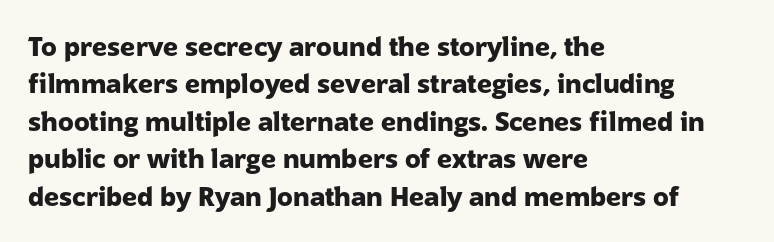
Q: Is the text bold? A: Yes.
Q: Is the text italic (slanted)? A: No, it is upright.
Q: Is the text underlined? A: No.
Q: How is the paragraph aligned? A: Left-aligned.
Q: Is the spacing between letters normal or unusually wide? A: Normal.
Q: Is the spacing between lines tight, normal or loose? A: Normal.
